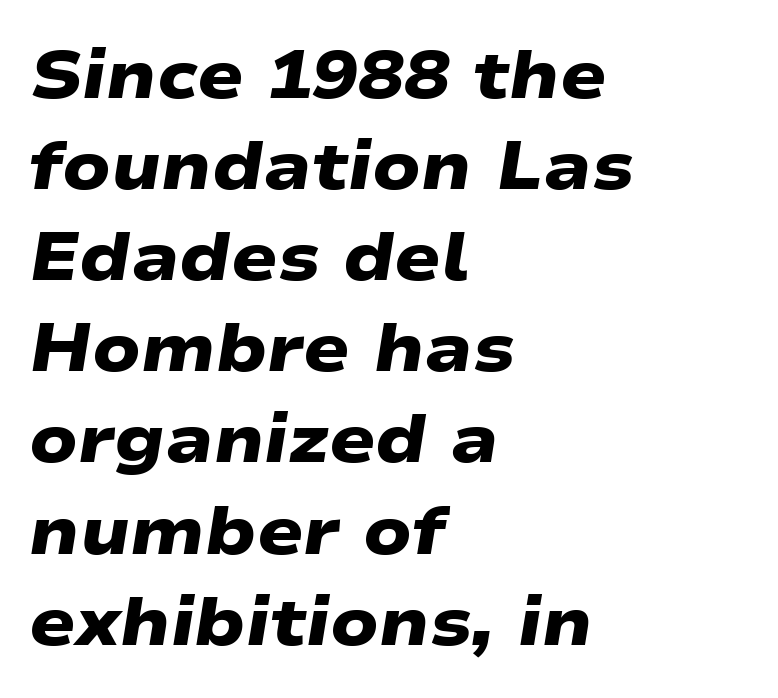
{"serif": "no", "bold": "yes", "weight": "heavy", "width": "wide", "stroke_contrast": "low", "x_height": "medium", "monospaced": "no", "underline": "no", "align": "left", "line_spacing": "normal", "line_spacing_ratio": 1.34, "letter_spacing": "normal", "letter_spacing_em": 0.0, "glyph_px": 68}
